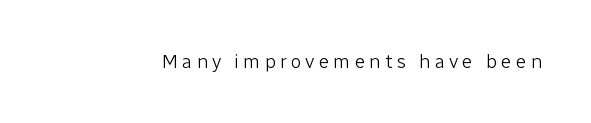
The image shows 20 px text type, upright; set unusually wide letter spacing (+0.2 em), not underlined.
